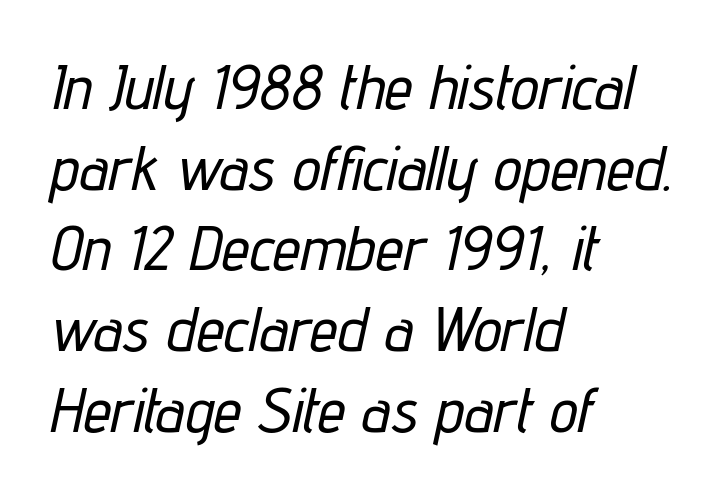
Q: Is the text italic (slanted)? A: Yes, it leans right by about 12 degrees.
Q: Is the text underlined? A: No.
Q: How is the paragraph aligned? A: Left-aligned.
Q: Is the spacing between letters normal or unusually wide? A: Normal.
Q: Is the spacing between lines tight, normal or loose? A: Normal.
Q: Width (condensed, normal, or wide)? A: Condensed.
Q: Stroke contrast? A: Low.
Q: x-height? A: Medium.
Q: Monospaced? A: No.
